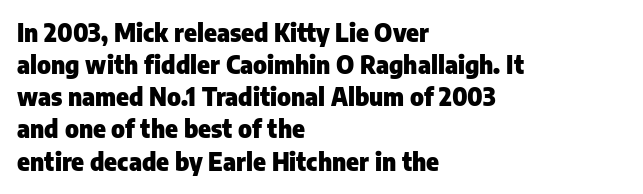
The image shows 24 px bold type, upright; set left-aligned, normal line spacing (1.34x), normal letter spacing, not underlined.
